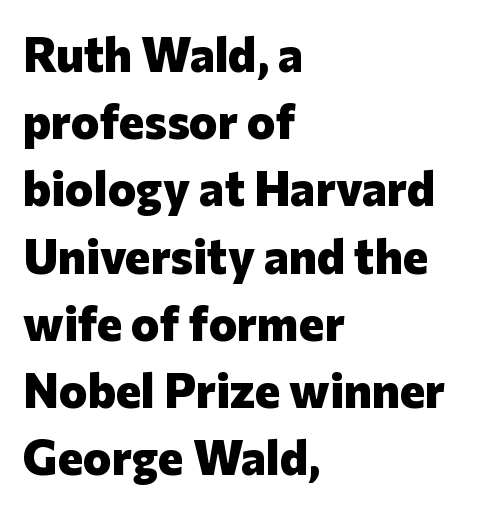
The image shows 48 px heavy sans-serif type, upright; set left-aligned, normal line spacing (1.4x), normal letter spacing, not underlined; low stroke contrast and a medium x-height.
